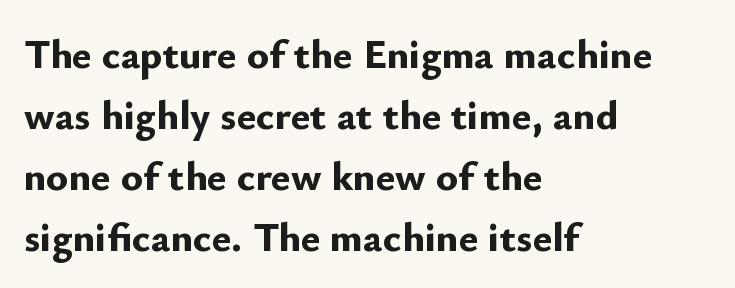
Looks like regular typesetting: each glyph gets only the width it needs. This sample is left-justified, so line endings fall wherever the words run out. A typesetter would call this leading conventional body-copy spacing. Clear beneath every line of the passage. Compared with an ordinary text face, these strokes are far heavier — a full bold. Every stem runs plumb, perpendicular to the baseline.
